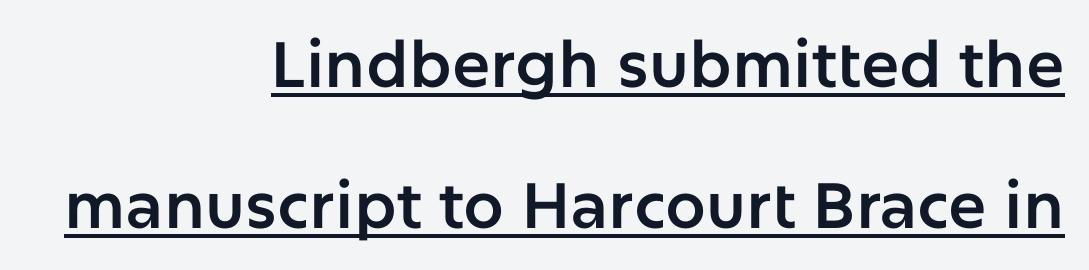
The image shows 64 px sans-serif type, upright; set right-aligned, loose line spacing (2.2x), normal letter spacing, underlined; low stroke contrast and a medium x-height.
